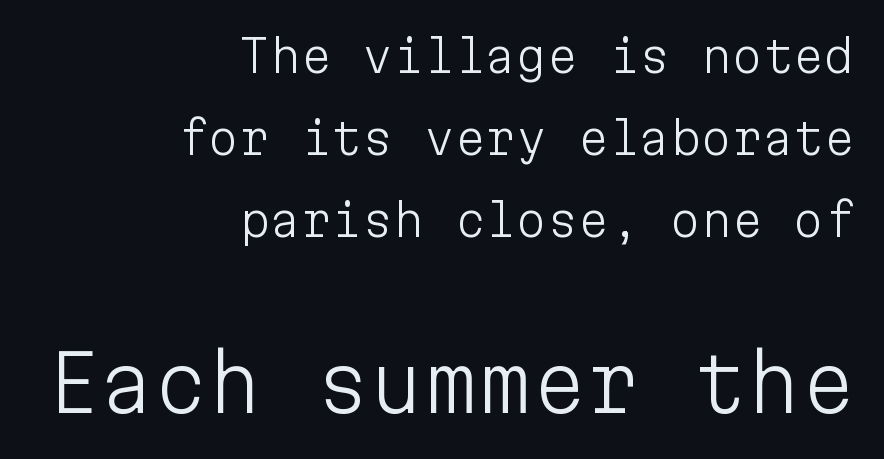
The image shows 77 px light sans-serif type, upright, monospaced; set right-aligned, line spacing 1.86x, normal letter spacing, not underlined; the second (bottom) block is 1.75x larger; low stroke contrast and a medium x-height.
